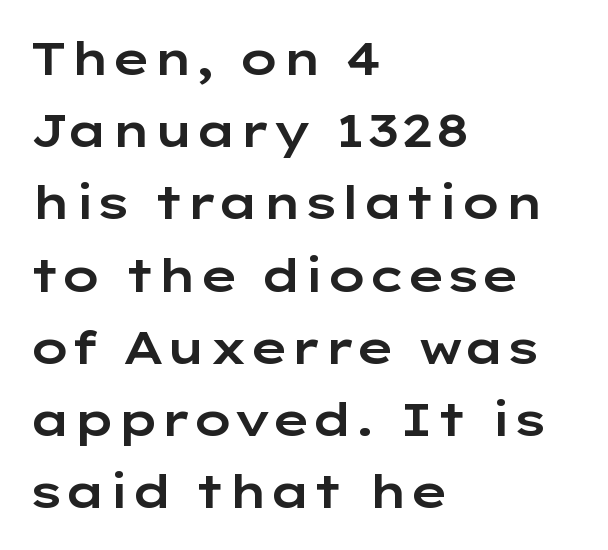
A classic flush-left, rag-right setting is used for this passage. Spacing verdict: proportional, widths tailored to each character. Vertical strokes here are truly vertical. Here the glyphs are tracked normally, forming tight word shapes.
